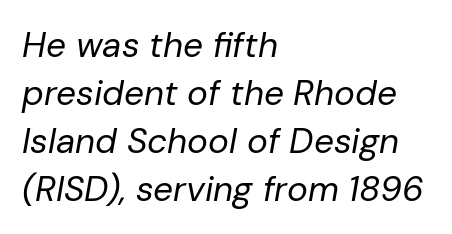
Q: Is the text bold? A: No.
Q: Is the text italic (slanted)? A: Yes, it leans right by about 10 degrees.
Q: Is the text underlined? A: No.
Q: How is the paragraph aligned? A: Left-aligned.
Q: Is the spacing between letters normal or unusually wide? A: Normal.
Q: Is the spacing between lines tight, normal or loose? A: Normal.
Q: Width (condensed, normal, or wide)? A: Normal.
Q: Stroke contrast? A: Low.
Q: x-height? A: Medium.
Q: Monospaced? A: No.
